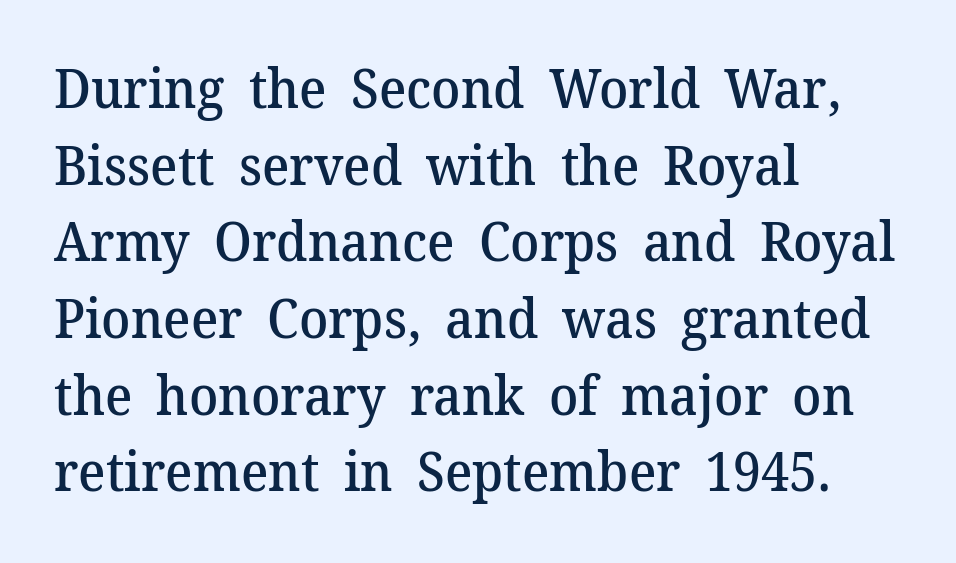
The face used here is proportionally spaced, like ordinary book or web type. The typesetting leans somewhat heavy: a semibold. Spacing between characters is what you'd get straight out of the box. All the whitespace from short lines collects on the right.
